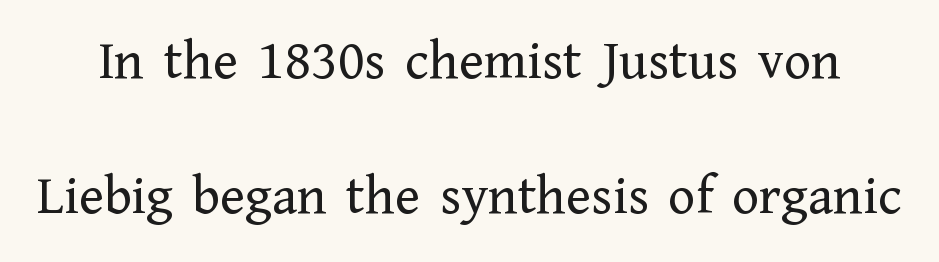
{"serif": "yes", "italic": "no", "bold": "no", "weight": "regular", "width": "normal", "stroke_contrast": "low", "x_height": "medium", "monospaced": "no", "underline": "no", "line_spacing": "loose", "line_spacing_ratio": 2.36, "letter_spacing": "normal", "letter_spacing_em": 0.0, "glyph_px": 57}
